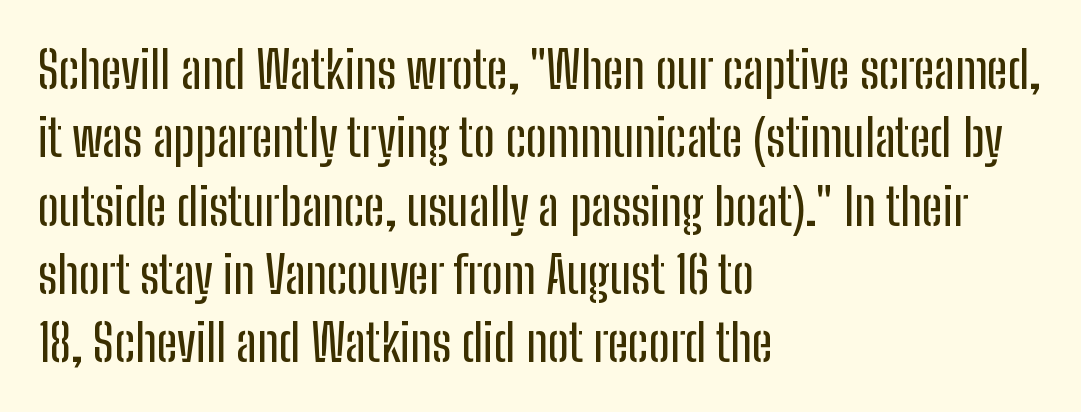
Typographically, this falls in the sans-serif category. How are the letters spaced? Ordinarily, with no added tracking. The axis of the letterforms is exactly vertical. This sample has the flowing, uneven cadence of proportional lettering.
